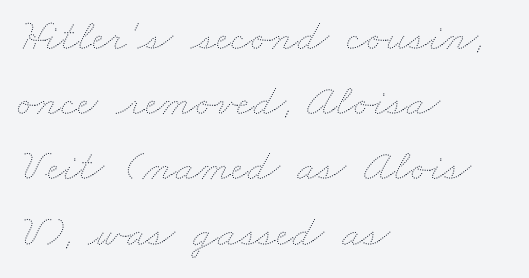
The image shows 45 px thin, wide type; set left-aligned, normal line spacing (1.45x), normal letter spacing, not underlined; medium stroke contrast and a small x-height.
